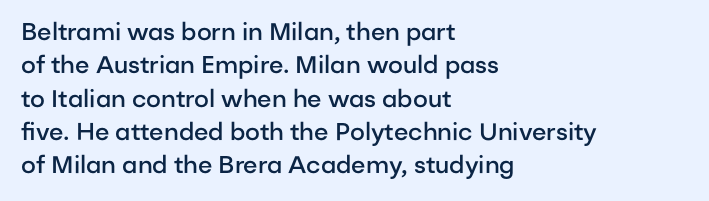
Q: Is the text bold? A: Semi-bold.
Q: Is the text italic (slanted)? A: No, it is upright.
Q: Is the text underlined? A: No.
Q: How is the paragraph aligned? A: Left-aligned.
Q: Is the spacing between letters normal or unusually wide? A: Normal.
Q: Is the spacing between lines tight, normal or loose? A: Normal.
